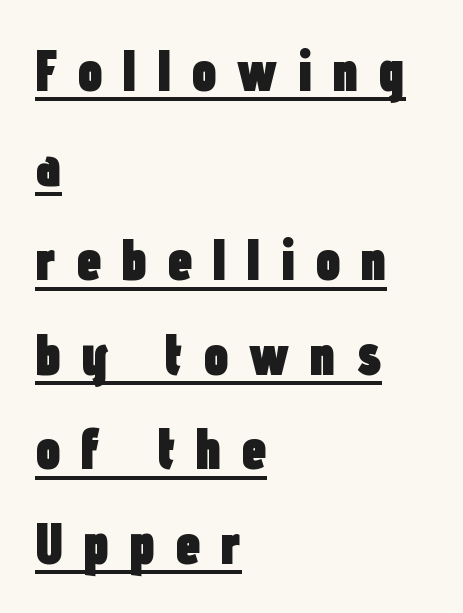
In terms of leading, this rendering sits right in the middle. Strong, thick strokes mark this as bold type. Notice how the passage keeps a crisp vertical edge on the left only. Note the varied advance widths — an 'i' is clearly narrower than an 'm'. The characters display no serif detailing; their extremities are plain. Like a heading marked for emphasis, these lines bear an underscore.
